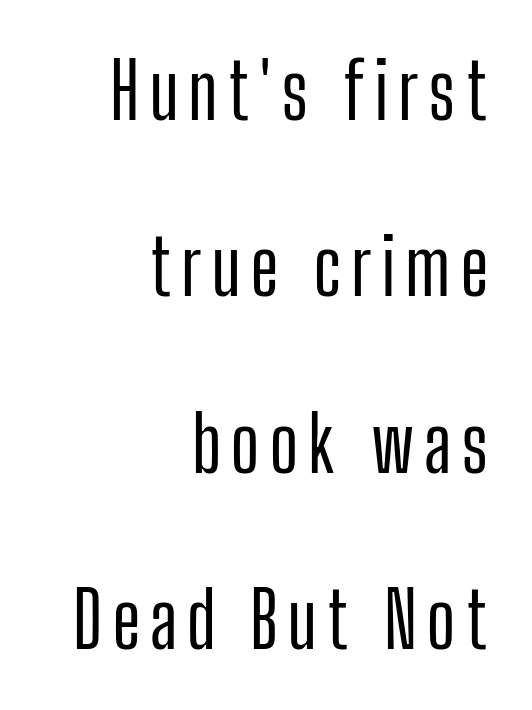
{"serif": "no", "italic": "no", "width": "condensed", "stroke_contrast": "low", "x_height": "medium", "monospaced": "no", "underline": "no", "align": "right", "line_spacing": "loose", "line_spacing_ratio": 2.29, "glyph_px": 77}
